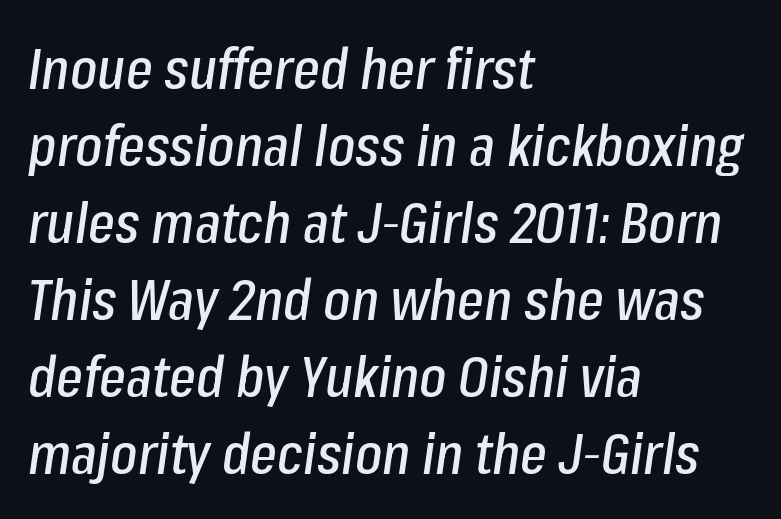
It's the slanting kind of type. Does the leading feel generous? No, just average. Nobody drew a line under any word here. Glyph-to-glyph distance matches everyday printed text. The rendering uses natural spacing where letterforms have individual widths. Short and long lines alike share a common starting point at left.
